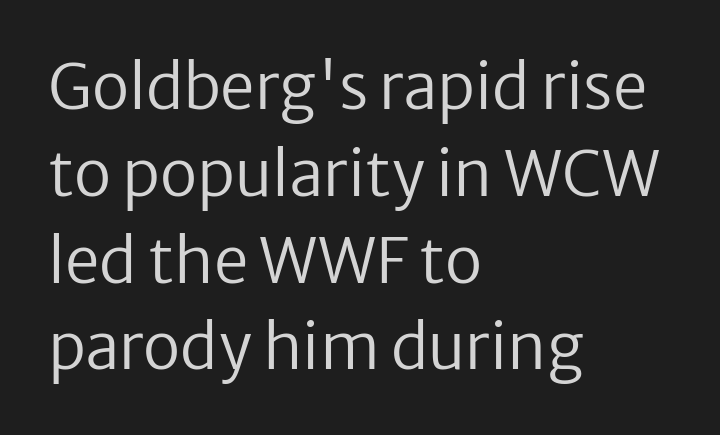
The image shows 62 px regular-weight sans-serif type, upright; set left-aligned, normal line spacing (1.4x), normal letter spacing, not underlined; low stroke contrast and a medium x-height.
